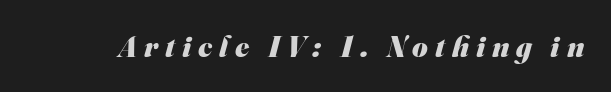
The typesetting leans heavy: a genuine bold. Varying glyph widths throughout — classic text-font behaviour. This rendering employs a face without finishing strokes, i.e., a sans-serif. The passage shown has open, widely tracked lettering throughout.
